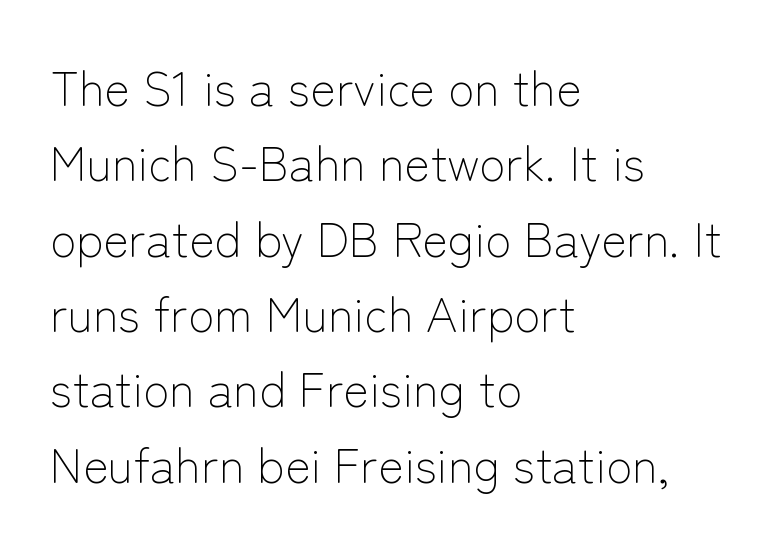
The passage shown stacks its lines at a standard gap. This rendering leaves character spacing at its baseline value. Just letters on the line, the space beneath them empty. A light-to-regular cut is what we see here.
